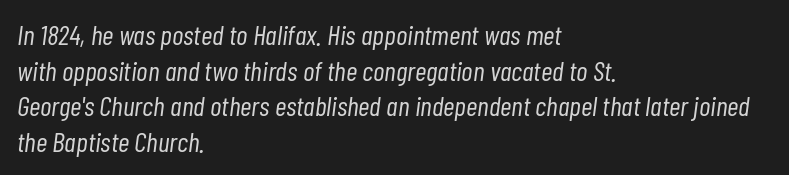
Q: Is the text bold? A: No.
Q: Is the text italic (slanted)? A: Yes, it leans right by about 7 degrees.
Q: Is the text underlined? A: No.
Q: How is the paragraph aligned? A: Left-aligned.
Q: Is the spacing between letters normal or unusually wide? A: Normal.
Q: Is the spacing between lines tight, normal or loose? A: Normal.
Q: Width (condensed, normal, or wide)? A: Condensed.
Q: Stroke contrast? A: Low.
Q: x-height? A: Medium.
Q: Monospaced? A: No.
